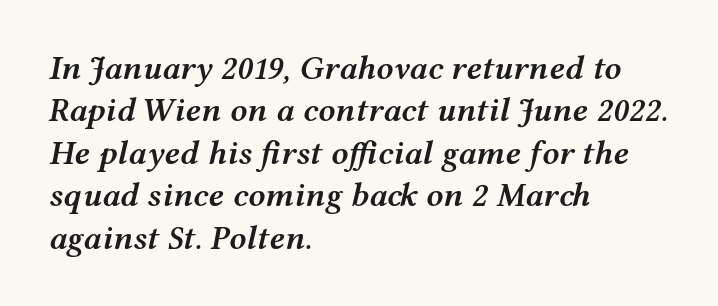
The image shows 34 px semibold, wide type, italic (leaning right); set left-aligned, normal line spacing (1.25x), normal letter spacing, not underlined; medium stroke contrast and a medium x-height.
